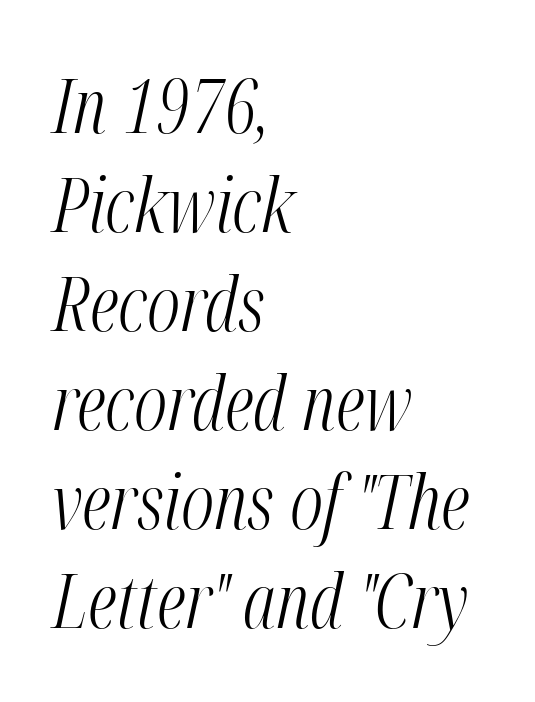
The image shows 75 px light, condensed type, italic (leaning right); set left-aligned, normal line spacing (1.32x), normal letter spacing, not underlined; medium stroke contrast and a medium x-height.
